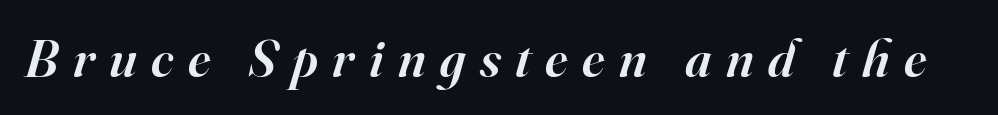
The letterforms stand isolated, each surrounded by extra space. Character widths vary here, with narrow letters taking less room than wide ones. Looking at the ascenders, they clearly lean. Each glyph is drawn with semibold strokes, heavier than normal yet not fully bold.
